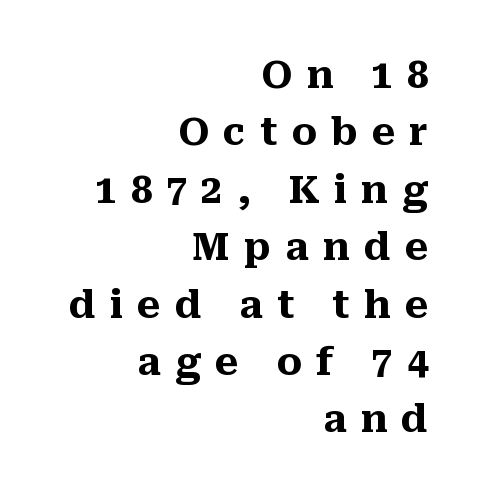
Q: Is the text bold? A: Yes.
Q: Is the text italic (slanted)? A: No, it is upright.
Q: Is the typeface a serif or a sans-serif typeface? A: Serif.
Q: Is the text underlined? A: No.
Q: How is the paragraph aligned? A: Right-aligned.
Q: Is the spacing between letters normal or unusually wide? A: Unusually wide.
Q: Is the spacing between lines tight, normal or loose? A: Normal.
Q: Width (condensed, normal, or wide)? A: Normal.
Q: Stroke contrast? A: Medium.
Q: x-height? A: Medium.
Q: Monospaced? A: No.
